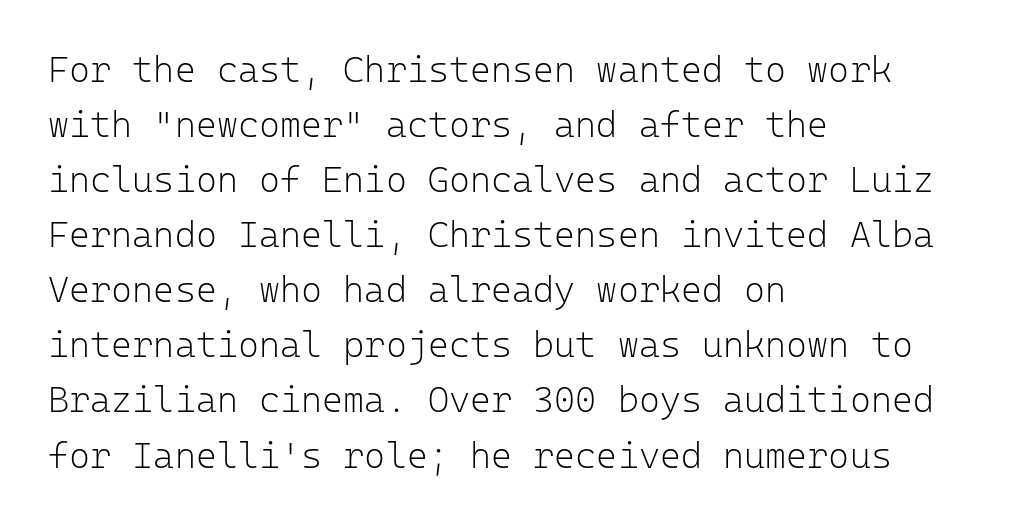
{"serif": "no", "italic": "no", "bold": "no", "weight": "light", "width": "normal", "stroke_contrast": "low", "x_height": "medium", "monospaced": "yes", "underline": "no", "align": "left", "line_spacing": "normal", "line_spacing_ratio": 1.53, "letter_spacing": "normal", "letter_spacing_em": 0.0, "glyph_px": 36}
